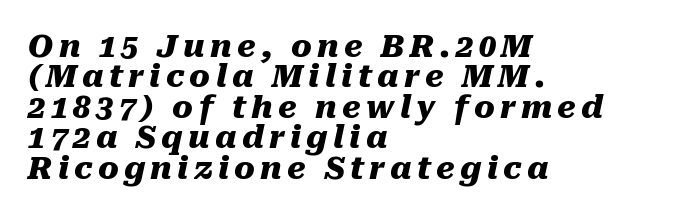
{"italic": "yes", "lean": "right", "slant_degrees": 10, "bold": "yes", "weight": "heavy", "width": "normal", "stroke_contrast": "medium", "x_height": "medium", "monospaced": "no", "underline": "no", "align": "left", "line_spacing": "tight", "line_spacing_ratio": 0.98, "glyph_px": 31}
